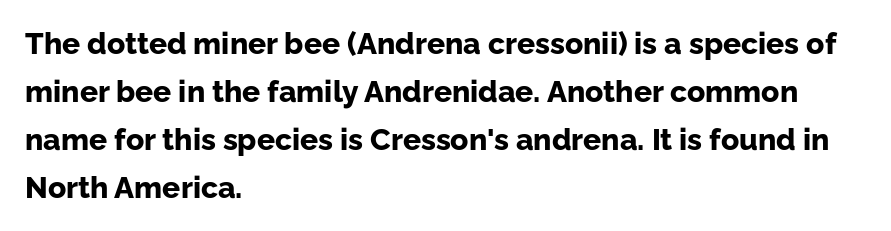
Is there much room between lines? A standard amount, neither cramped nor airy. I'd call this a sans setting — the letters go barefoot. Short and long lines alike share a common starting point at left. Honestly, the letter spacing is just normal — you wouldn't notice it. Here the designer chose a conventional face with non-uniform glyph widths.
